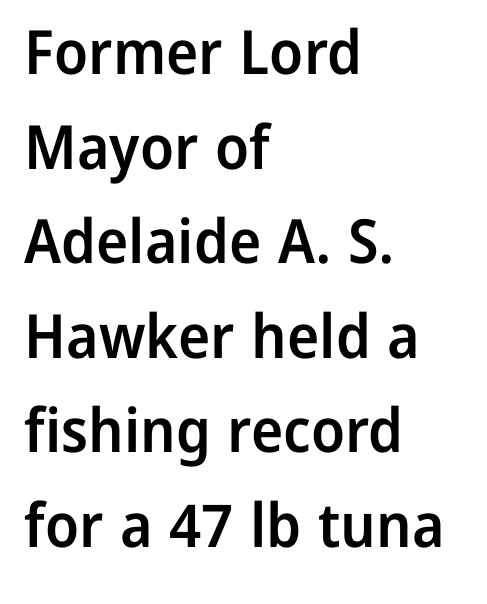
Q: Is the text bold? A: Semi-bold.
Q: Is the text italic (slanted)? A: No, it is upright.
Q: Is the typeface a serif or a sans-serif typeface? A: Sans-serif.
Q: Is the text underlined? A: No.
Q: How is the paragraph aligned? A: Left-aligned.
Q: Is the spacing between letters normal or unusually wide? A: Normal.
Q: Is the spacing between lines tight, normal or loose? A: Normal.
Q: Width (condensed, normal, or wide)? A: Normal.
Q: Stroke contrast? A: Low.
Q: x-height? A: Medium.
Q: Monospaced? A: No.
